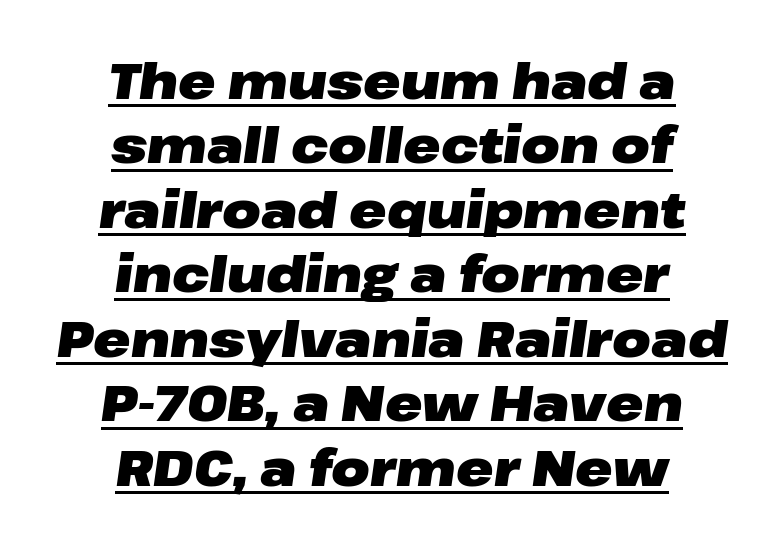
{"italic": "yes", "lean": "right", "slant_degrees": 8, "bold": "yes", "weight": "heavy", "width": "wide", "stroke_contrast": "low", "x_height": "medium", "monospaced": "no", "underline": "yes", "align": "center", "line_spacing": "normal", "line_spacing_ratio": 1.29, "letter_spacing": "normal", "letter_spacing_em": 0.0, "glyph_px": 50}
